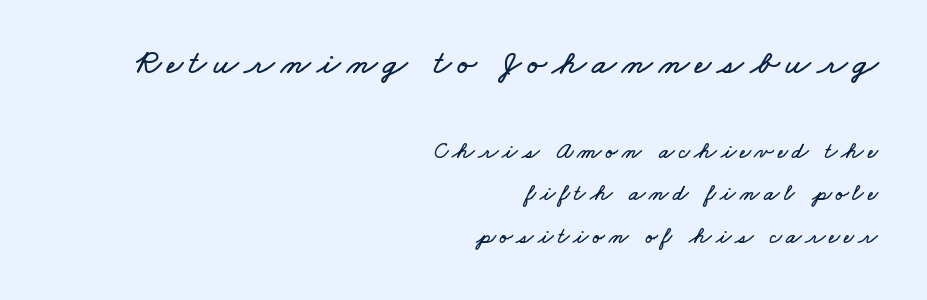
Q: Is the text underlined? A: No.
Q: How is the paragraph aligned? A: Right-aligned.
Q: Which block of text is set in a larger size, the first (top) or the second (bottom)? A: The first (top) one.
Q: Width (condensed, normal, or wide)? A: Wide.
Q: Stroke contrast? A: Low.
Q: x-height? A: Small.
Q: Monospaced? A: No.
